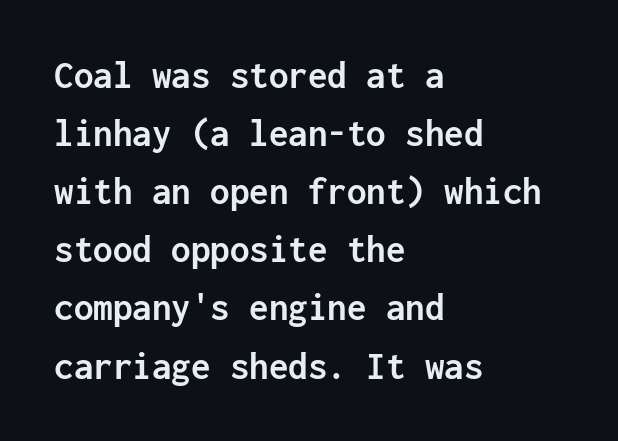
The image shows 39 px semibold sans-serif type, upright, monospaced; set left-aligned, normal line spacing (1.49x), normal letter spacing, not underlined; low stroke contrast and a medium x-height.
